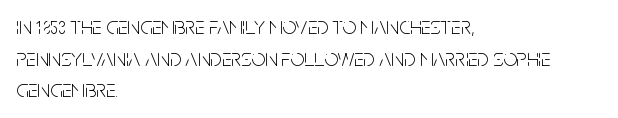
Leftover space on each line is placed entirely after the last word. The typesetting does not lean heavy: it is not bold. Honestly, the letter spacing is just normal — you wouldn't notice it. Underline: absent. If you drew a line through each stem, it would be perfectly vertical.
